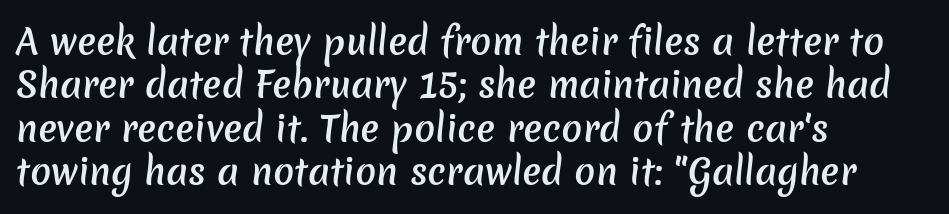
Q: Is the text bold? A: Semi-bold.
Q: Is the typeface a serif or a sans-serif typeface? A: Sans-serif.
Q: Is the text underlined? A: No.
Q: How is the paragraph aligned? A: Left-aligned.
Q: Is the spacing between letters normal or unusually wide? A: Normal.
Q: Width (condensed, normal, or wide)? A: Normal.
Q: Stroke contrast? A: Low.
Q: x-height? A: Medium.
Q: Monospaced? A: No.
